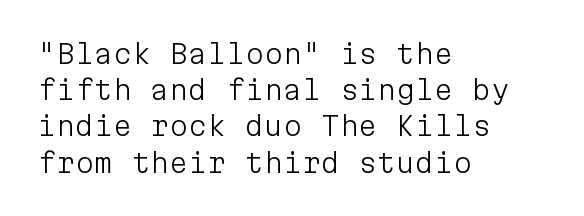
{"italic": "no", "bold": "no", "underline": "no", "align": "left", "line_spacing": "normal", "line_spacing_ratio": 1.34, "letter_spacing": "normal", "letter_spacing_em": 0.0, "glyph_px": 27}
